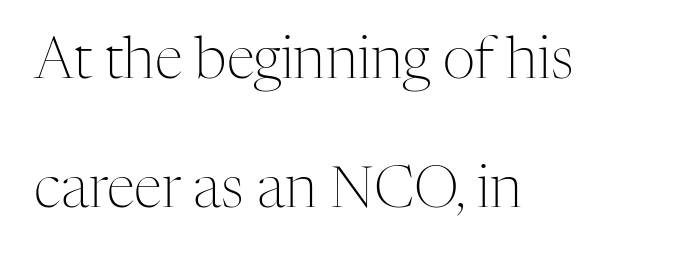
{"serif": "yes", "italic": "no", "bold": "no", "weight": "light", "width": "normal", "stroke_contrast": "medium", "x_height": "medium", "monospaced": "no", "underline": "no", "align": "left", "line_spacing": "loose", "line_spacing_ratio": 2.27, "letter_spacing": "normal", "letter_spacing_em": 0.0, "glyph_px": 57}
